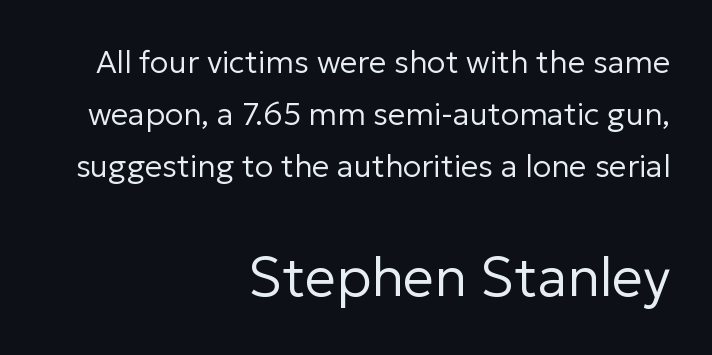
{"serif": "no", "italic": "no", "bold": "no", "weight": "regular", "width": "normal", "stroke_contrast": "low", "x_height": "medium", "monospaced": "no", "underline": "no", "align": "right", "line_spacing": "normal", "line_spacing_ratio": 1.68, "letter_spacing": "normal", "letter_spacing_em": 0.0, "larger_block": "second", "size_ratio": 1.77, "glyph_px": 55}
